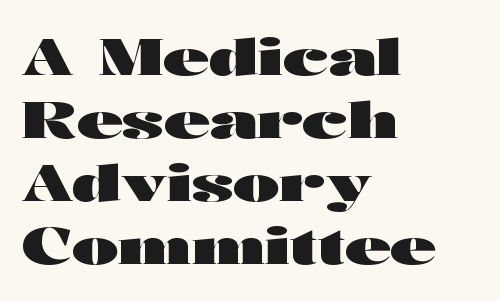
The image shows 50 px heavy, wide type, upright; set left-aligned, normal line spacing (1.26x), normal letter spacing, not underlined; high stroke contrast and a medium x-height.
